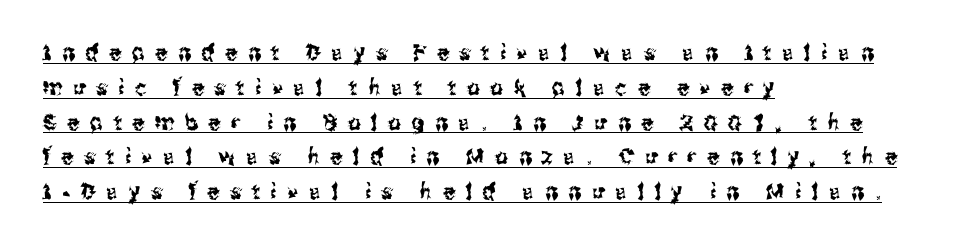
Q: Is the text italic (slanted)? A: No, it is upright.
Q: Is the text underlined? A: Yes.
Q: How is the paragraph aligned? A: Left-aligned.
Q: Is the spacing between letters normal or unusually wide? A: Unusually wide.
Q: Is the spacing between lines tight, normal or loose? A: Normal.
